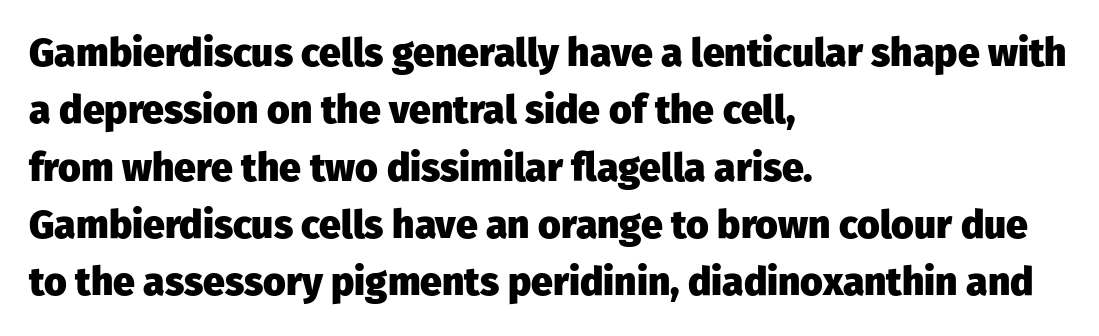
{"serif": "no", "italic": "no", "bold": "yes", "weight": "heavy", "width": "normal", "stroke_contrast": "low", "x_height": "medium", "monospaced": "no", "underline": "no", "align": "left", "line_spacing": "normal", "line_spacing_ratio": 1.47, "letter_spacing": "normal", "letter_spacing_em": 0.0, "glyph_px": 39}
